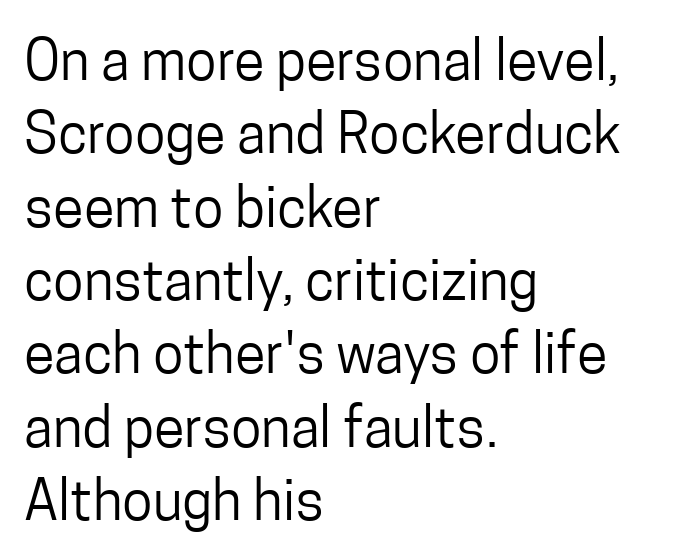
{"serif": "no", "italic": "no", "bold": "no", "weight": "regular", "width": "condensed", "stroke_contrast": "low", "x_height": "medium", "monospaced": "no", "underline": "no", "align": "left", "line_spacing": "normal", "line_spacing_ratio": 1.31, "letter_spacing": "normal", "letter_spacing_em": 0.0, "glyph_px": 56}
